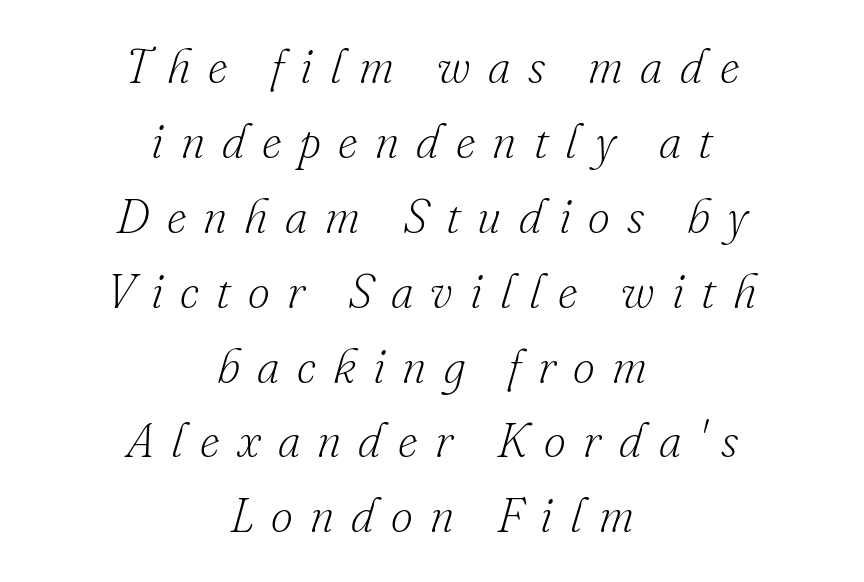
The image shows 48 px light serif type, italic (leaning right); set centered, normal line spacing (1.56x), unusually wide letter spacing (+0.36 em), not underlined; low stroke contrast and a small x-height.
